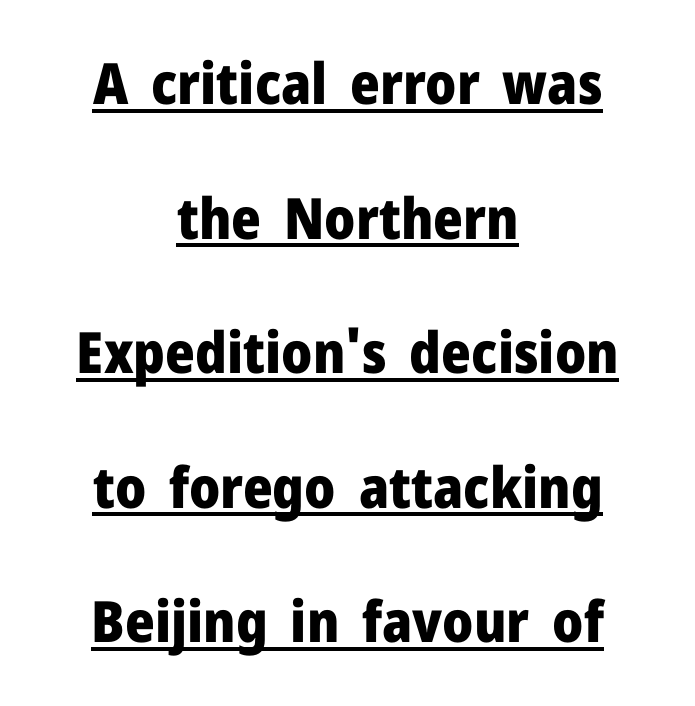
{"serif": "no", "italic": "no", "bold": "yes", "weight": "heavy", "width": "normal", "stroke_contrast": "low", "x_height": "medium", "monospaced": "no", "underline": "yes", "align": "center", "line_spacing": "loose", "line_spacing_ratio": 2.36, "letter_spacing": "normal", "letter_spacing_em": 0.0, "glyph_px": 57}
